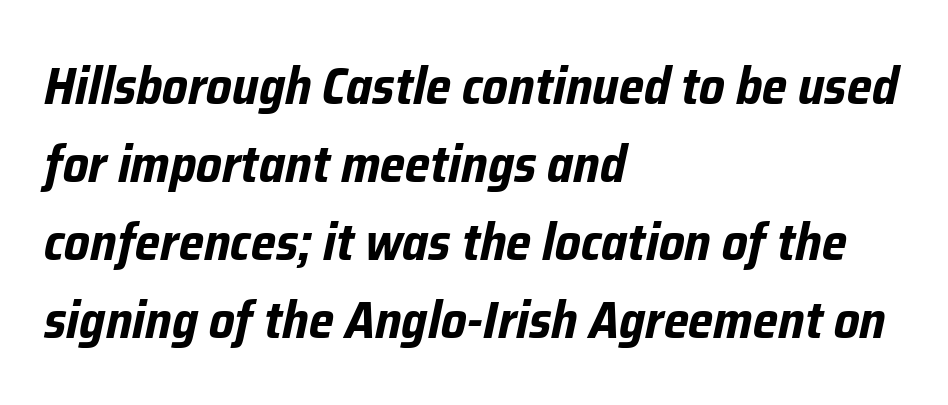
{"italic": "yes", "lean": "right", "slant_degrees": 12, "bold": "yes", "weight": "bold", "width": "condensed", "stroke_contrast": "low", "x_height": "medium", "monospaced": "no", "underline": "no", "align": "left", "line_spacing": "normal", "line_spacing_ratio": 1.5, "letter_spacing": "normal", "letter_spacing_em": 0.0, "glyph_px": 52}
